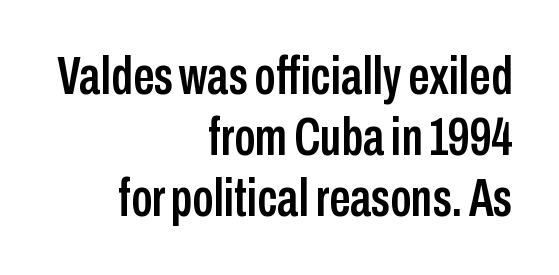
The image shows 53 px condensed sans-serif type, upright; set right-aligned, tight line spacing (1.15x), normal letter spacing, not underlined; low stroke contrast and a medium x-height.
